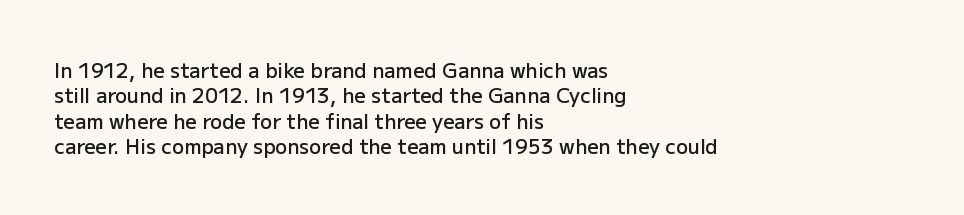
The image shows 20 px text type, upright; set left-aligned, normal line spacing (1.27x), normal letter spacing, not underlined.
